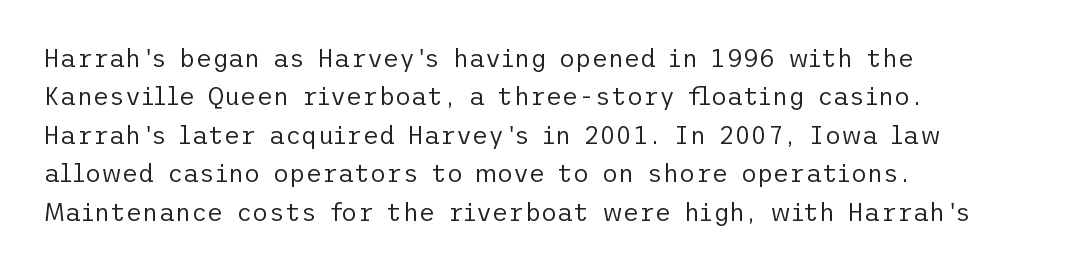
The image shows 25 px text type, upright; set left-aligned, normal line spacing (1.54x), normal letter spacing, not underlined.
